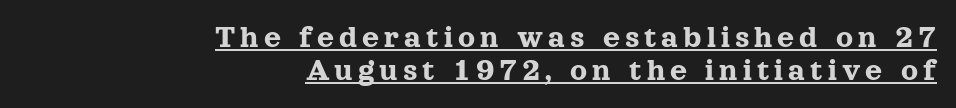
Observe the serifs anchoring each vertical stroke in this sample. Students, observe: this is what under-led, compact text looks like. You can tell it's not italic because the verticals are truly vertical. Proportional: the letters do not fall into vertical columns. Reading down the block, your eye finds every line finishing at a fixed right position.
